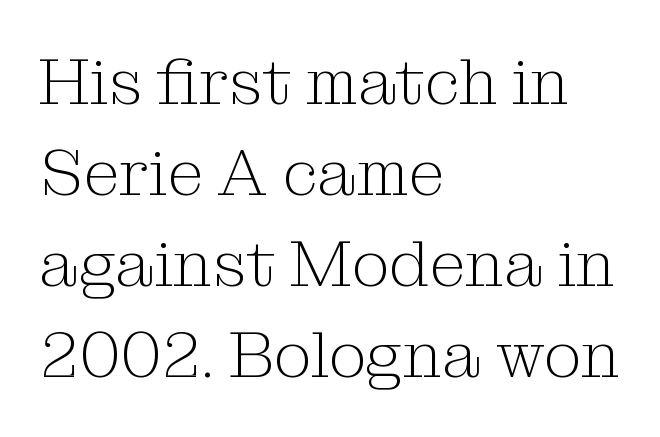
Words float on clear page, feet unadorned. This sample keeps an unexceptional amount of space between lines. The typeface chosen for these lines features serifs. The rendering uses natural spacing where letterforms have individual widths. Letters have the restrained weight of plain body copy at most.
